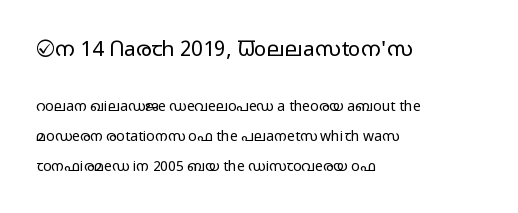
What's the leading like? Stretched, with rows far apart. The setting favours the left margin, as ordinary paragraphs usually do. These two chunks differ in scale, with the top chunk taking the larger measure. The gap between lines stays unmarked. A typesetter would mark this as roman, not italic. Heft: none added — not bold.
